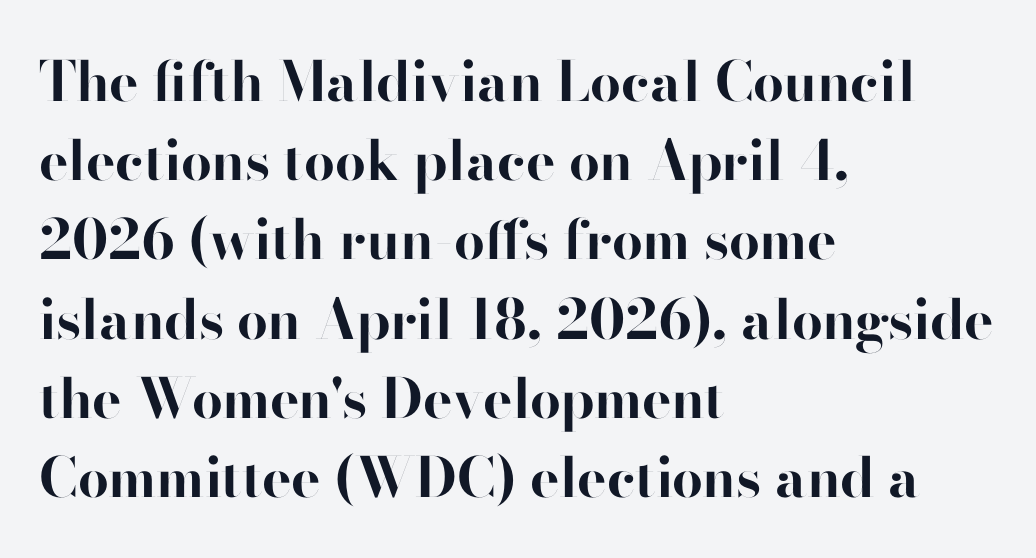
Q: Is the text bold? A: Yes.
Q: Is the text italic (slanted)? A: No, it is upright.
Q: Is the typeface a serif or a sans-serif typeface? A: Sans-serif.
Q: Is the text underlined? A: No.
Q: How is the paragraph aligned? A: Left-aligned.
Q: Is the spacing between letters normal or unusually wide? A: Normal.
Q: Is the spacing between lines tight, normal or loose? A: Normal.
Q: Width (condensed, normal, or wide)? A: Normal.
Q: Stroke contrast? A: High.
Q: x-height? A: Small.
Q: Monospaced? A: No.
